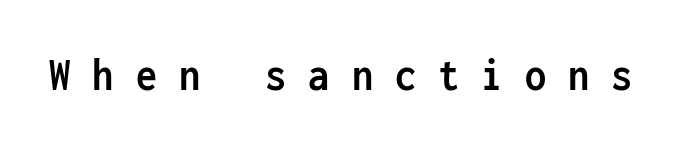
What weight is shown? A full bold with thick strokes. Each row of text sits above clean, open space. A typesetter would call this monospace, since all characters share one set width. Substantial extra tracking has been applied to these lines. Quick note: not italic, upright. Nothing sits at the stroke ends, so this counts as sans-serif.
